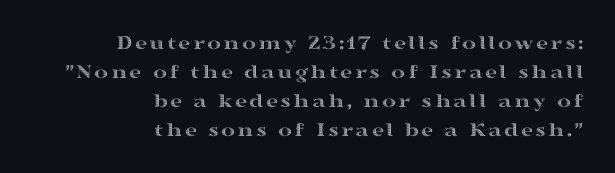
The image shows 21 px text type, upright; set right-aligned, normal line spacing (1.38x), not underlined.
